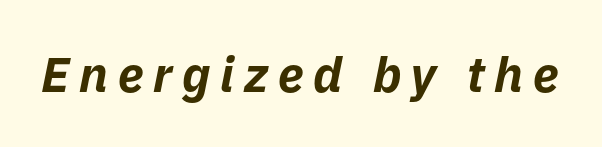
The image shows 49 px bold type, italic (leaning right); set unusually wide letter spacing (+0.2 em), not underlined; low stroke contrast and a medium x-height.
